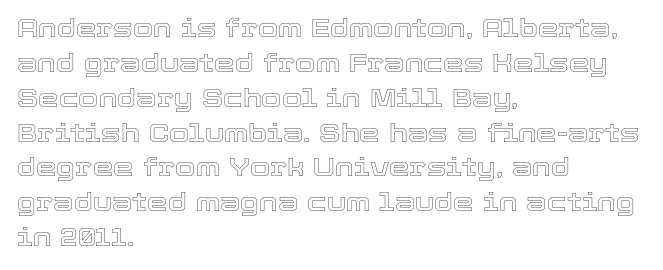
The letters stand straight up with perfectly vertical stems. Anything drawn beneath the words? Only blank space. Vertical spacing — default. Short note: letters normally spaced. Leftover space on each line is placed entirely after the last word.
